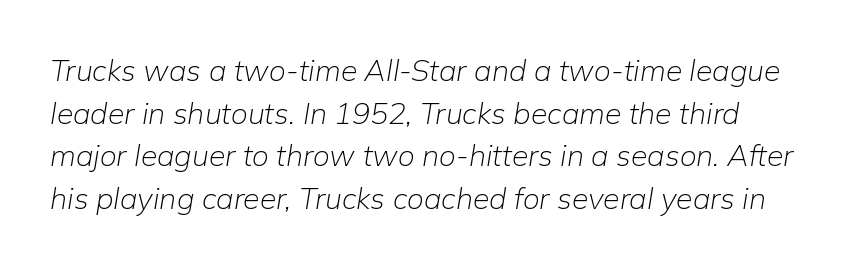
{"italic": "yes", "lean": "right", "slant_degrees": 9, "bold": "no", "weight": "light", "width": "normal", "stroke_contrast": "low", "x_height": "medium", "monospaced": "no", "underline": "no", "line_spacing": "normal", "line_spacing_ratio": 1.42, "letter_spacing": "normal", "letter_spacing_em": 0.0, "glyph_px": 30}
